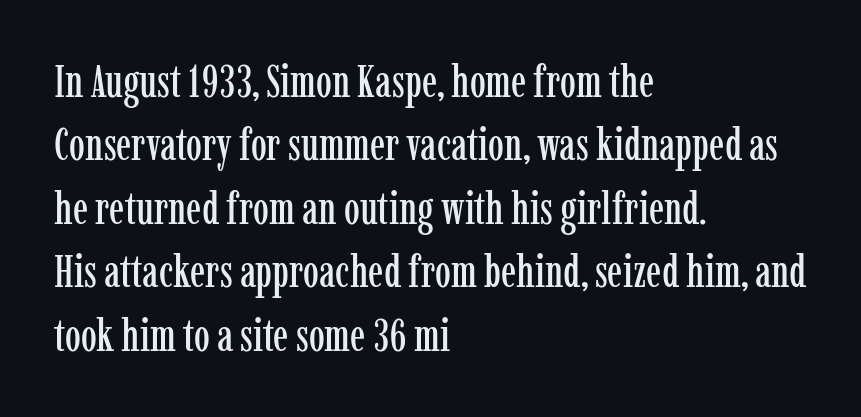
Q: Is the text italic (slanted)? A: No, it is upright.
Q: Is the typeface a serif or a sans-serif typeface? A: Serif.
Q: Is the text underlined? A: No.
Q: How is the paragraph aligned? A: Left-aligned.
Q: Is the spacing between letters normal or unusually wide? A: Normal.
Q: Is the spacing between lines tight, normal or loose? A: Normal.
Q: Width (condensed, normal, or wide)? A: Condensed.
Q: Stroke contrast? A: Low.
Q: x-height? A: Medium.
Q: Monospaced? A: No.
